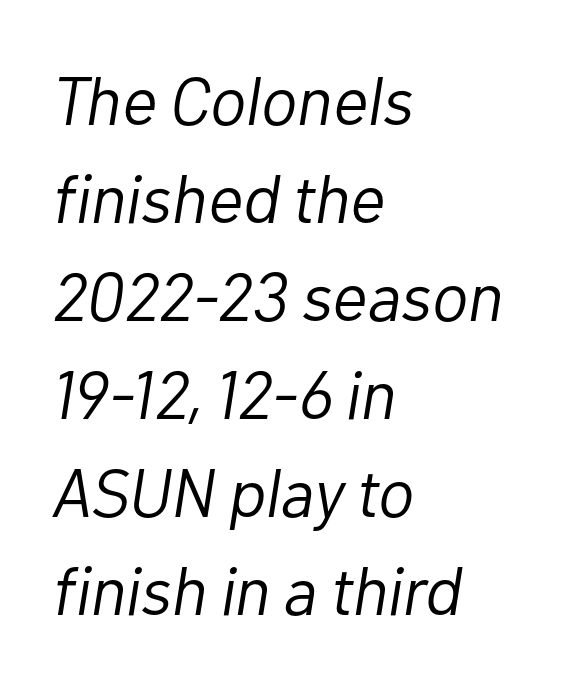
The image shows 68 px light type, italic (leaning right); set left-aligned, normal line spacing (1.44x), normal letter spacing, not underlined; low stroke contrast and a medium x-height.
